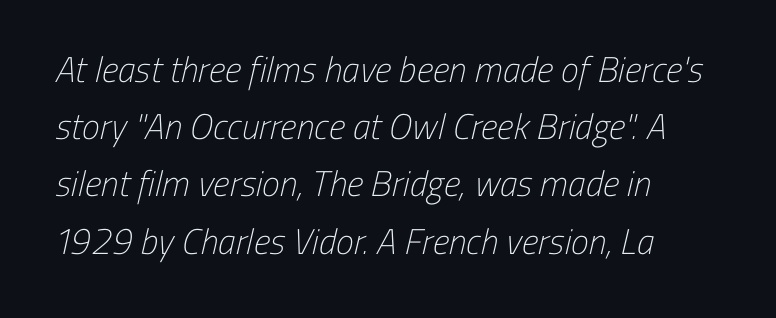
The image shows 36 px light, condensed sans-serif type; set left-aligned, normal line spacing (1.59x), normal letter spacing, not underlined; low stroke contrast and a medium x-height.
